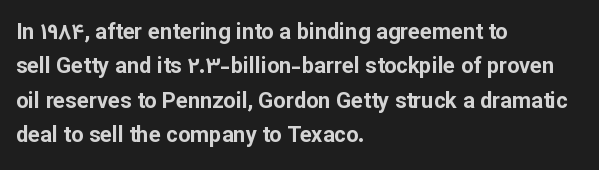
{"italic": "no", "bold": "yes", "underline": "no", "align": "left", "line_spacing": "normal", "line_spacing_ratio": 1.56, "letter_spacing": "normal", "letter_spacing_em": 0.0, "glyph_px": 22}
